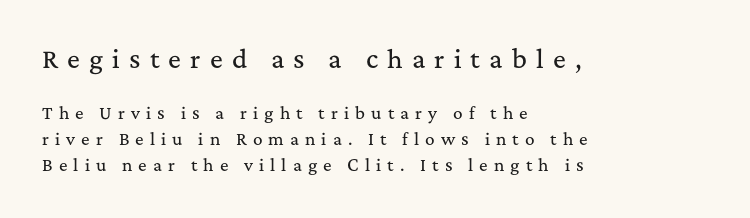
{"italic": "no", "underline": "no", "align": "left", "line_spacing": "normal", "line_spacing_ratio": 1.64, "letter_spacing": "wide", "letter_spacing_em": 0.38, "larger_block": "first", "size_ratio": 1.5, "glyph_px": 24}
